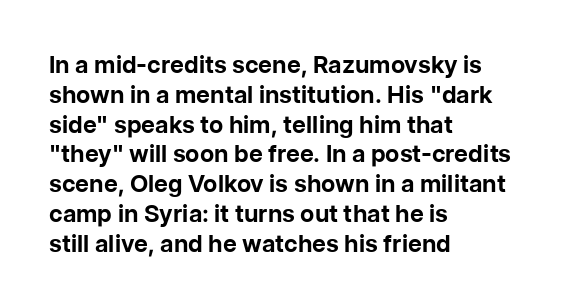
Q: Is the text bold? A: Yes.
Q: Is the text italic (slanted)? A: No, it is upright.
Q: Is the text underlined? A: No.
Q: How is the paragraph aligned? A: Left-aligned.
Q: Is the spacing between letters normal or unusually wide? A: Normal.
